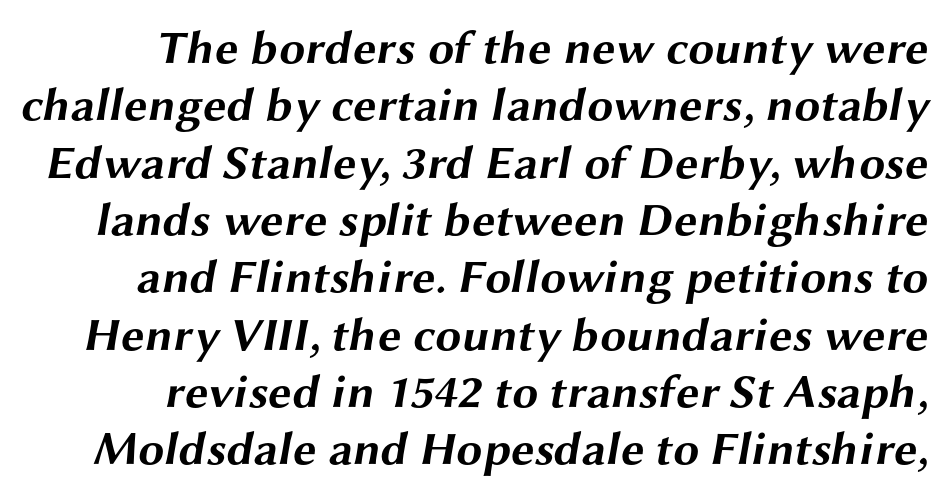
The image shows 47 px bold, wide sans-serif type; set right-aligned, line spacing 1.22x, normal letter spacing, not underlined; medium stroke contrast and a medium x-height.
